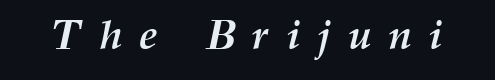
The image shows 42 px semibold type, italic (leaning right); set unusually wide letter spacing (+0.4 em), not underlined; medium stroke contrast and a medium x-height.
